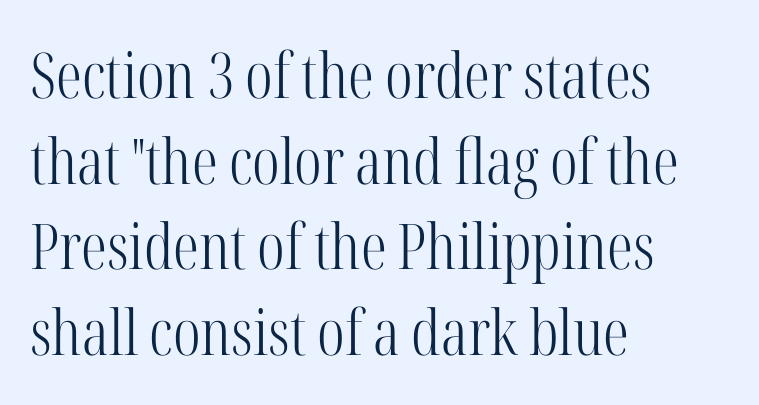
{"serif": "yes", "italic": "no", "bold": "no", "weight": "light", "width": "condensed", "stroke_contrast": "high", "x_height": "medium", "monospaced": "no", "underline": "no", "align": "left", "line_spacing": "normal", "line_spacing_ratio": 1.36, "letter_spacing": "normal", "letter_spacing_em": 0.0, "glyph_px": 63}
